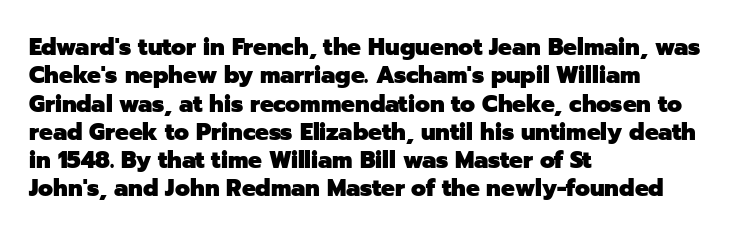
Plain, unruled lines of type. Heft: maximum for text — a bold. The tracking reads as untouched default to a designer's eye. Nope, not italic — everything's standing straight.
